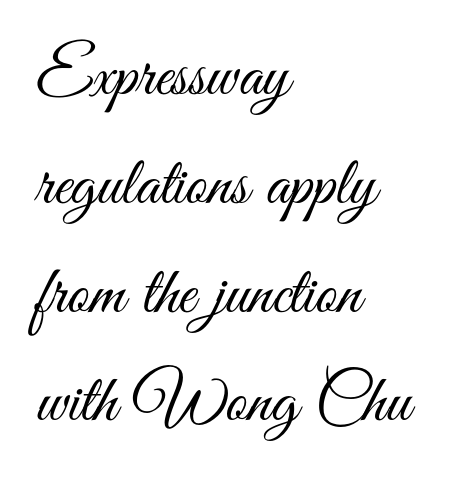
{"serif": "no", "bold": "no", "weight": "light", "width": "condensed", "stroke_contrast": "medium", "x_height": "small", "monospaced": "no", "underline": "no", "align": "left", "line_spacing": "normal", "line_spacing_ratio": 1.6, "letter_spacing": "normal", "letter_spacing_em": 0.0, "glyph_px": 68}
